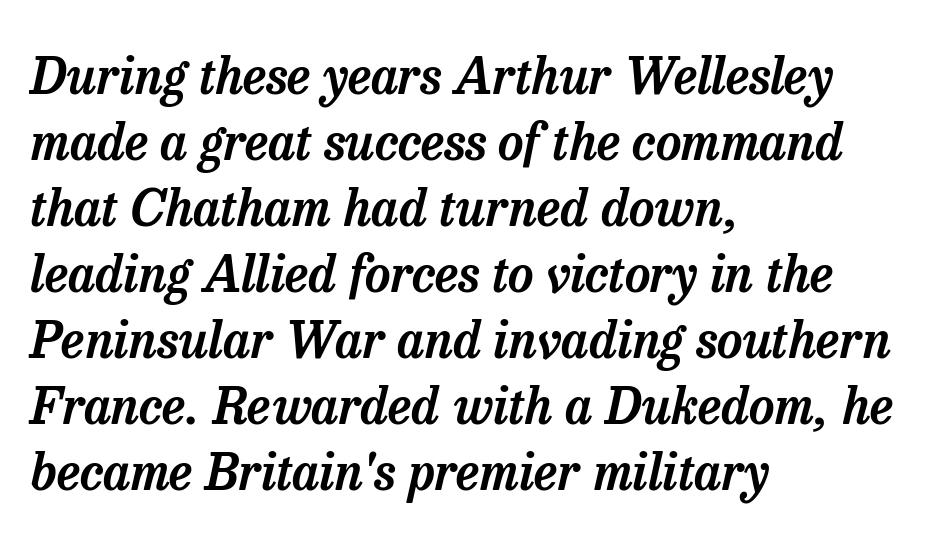
The image shows 50 px serif type, italic (leaning right); set left-aligned, normal line spacing (1.32x), normal letter spacing, not underlined; low stroke contrast and a medium x-height.
